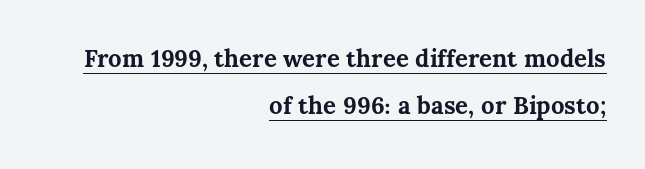
The image shows 24 px bold type, upright; set right-aligned, loose line spacing (1.96x), normal letter spacing, underlined.
